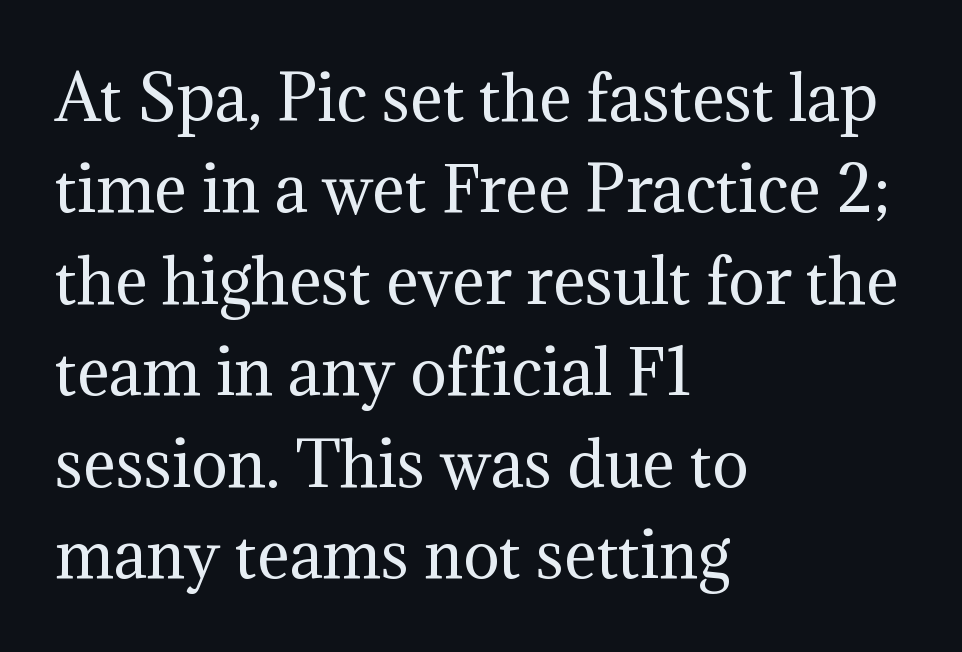
{"serif": "yes", "italic": "no", "bold": "no", "weight": "regular", "width": "normal", "stroke_contrast": "medium", "x_height": "medium", "monospaced": "no", "underline": "no", "align": "left", "line_spacing": "normal", "line_spacing_ratio": 1.5, "letter_spacing": "normal", "letter_spacing_em": 0.0, "glyph_px": 61}
